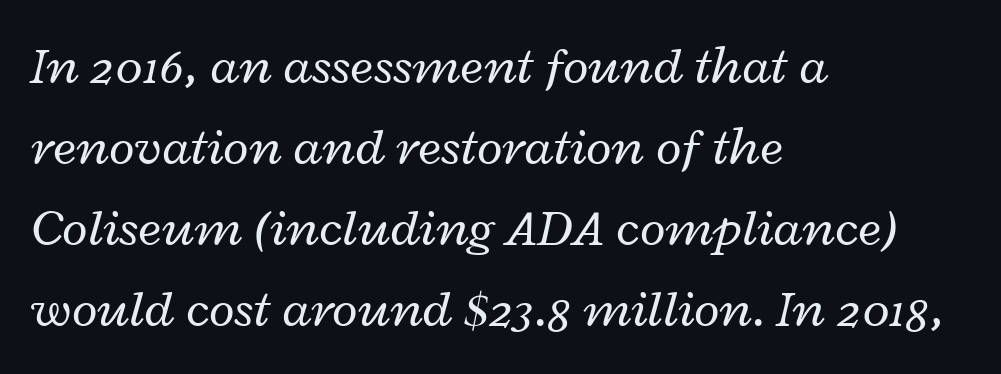
{"italic": "yes", "lean": "right", "slant_degrees": 12, "bold": "no", "weight": "regular", "width": "wide", "stroke_contrast": "low", "x_height": "medium", "monospaced": "no", "underline": "no", "align": "left", "line_spacing": "normal", "line_spacing_ratio": 1.53, "letter_spacing": "normal", "letter_spacing_em": 0.0, "glyph_px": 53}
